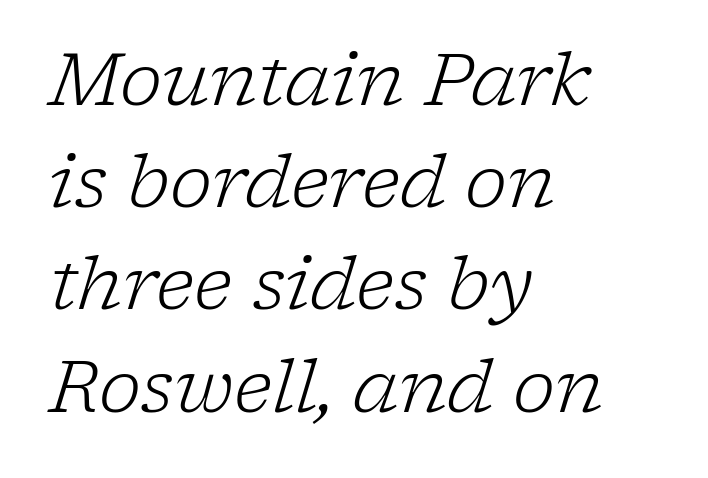
Any mark beneath the type? The region is blank. Regarding serifs, this sample has them. Here the designer chose a conventional face with non-uniform glyph widths. The strokes carry an ordinary text weight at most. Which margin do the lines hug? The left one — the right edge is uneven.
